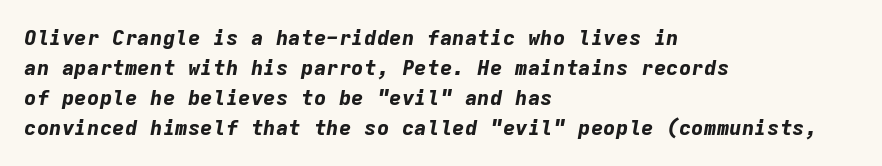
These words are printed bold, with thick strokes throughout. Honestly, there is no underline to notice here at all. These lines are set flush left with a ragged right edge. The glyphs look as if they've been sheared to an angle.
